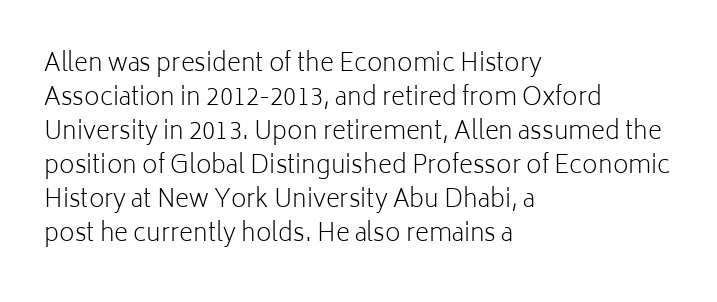
Just letters on the line, the space beneath them empty. The lines sit at an ordinary, default distance from one another. Reading down the block, your eye returns to a fixed left position each line. Think standard paragraph weight, or any step lighter than that.
